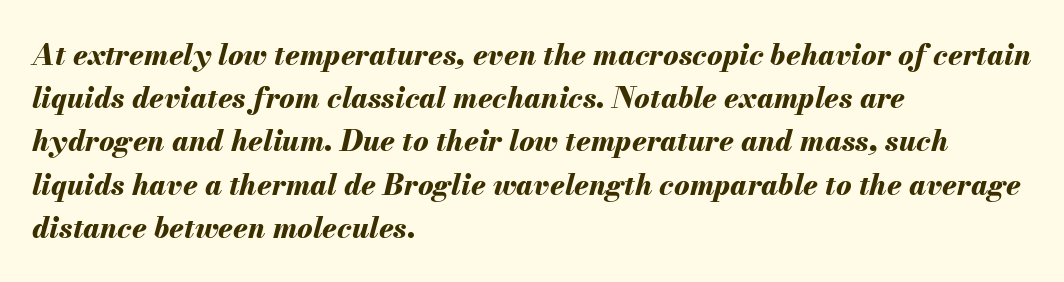
The image shows 29 px bold type, italic (leaning right); set left-aligned, normal line spacing (1.49x), normal letter spacing, not underlined; medium stroke contrast and a small x-height.
